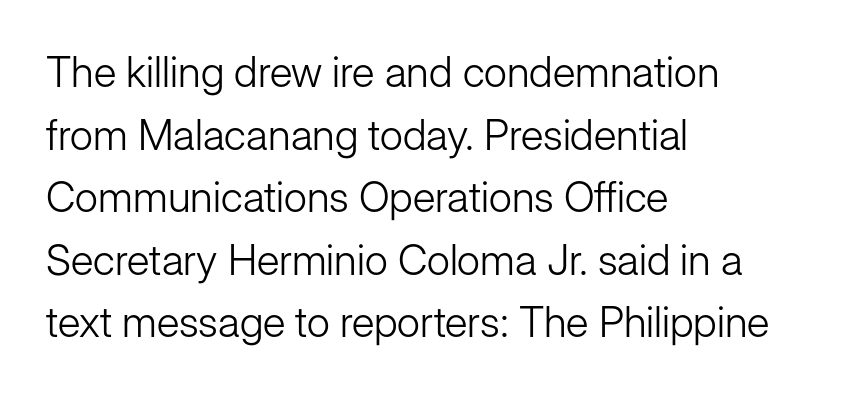
Nothing heavy about these letters — not bold at all. Tracking value appears to be zero — textbook default spacing. Whoever set this chose a conventional vertical rhythm. I'd call this a sans setting — the letters go barefoot. Lines of text with bare space underneath. The letters stand straight up with perfectly vertical stems.
